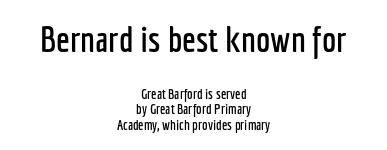
The image shows 36 px condensed sans-serif type, upright; set centered, tight line spacing (1.09x), normal letter spacing, not underlined; the first (top) block is 2.57x larger; low stroke contrast and a medium x-height.
